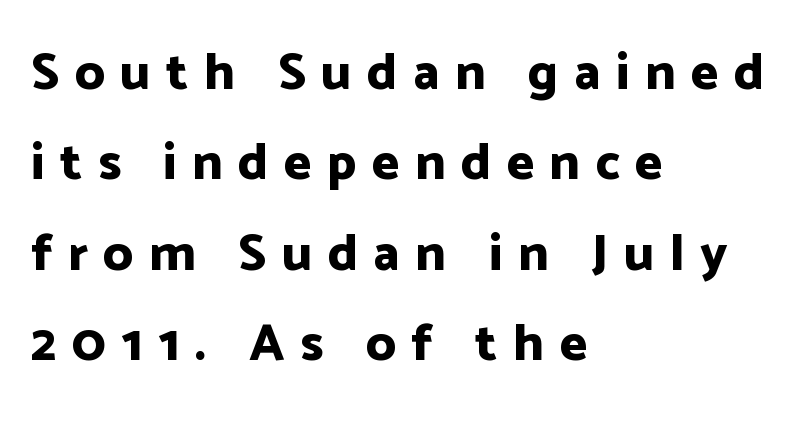
Reading down the block, your eye returns to a fixed left position each line. How are the letters spaced? Widely, with obvious added tracking. Italic? Not at all — the glyphs are vertical. The typeface chosen for these lines omits serifs.
